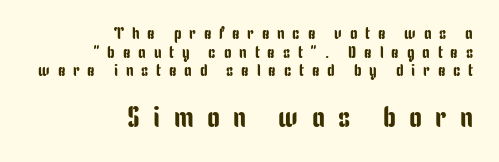
{"serif": "no", "italic": "no", "width": "condensed", "stroke_contrast": "low", "x_height": "medium", "monospaced": "no", "underline": "no", "align": "right", "line_spacing": "tight", "line_spacing_ratio": 1.1, "letter_spacing": "wide", "letter_spacing_em": 0.46, "larger_block": "second", "size_ratio": 1.71, "glyph_px": 29}
